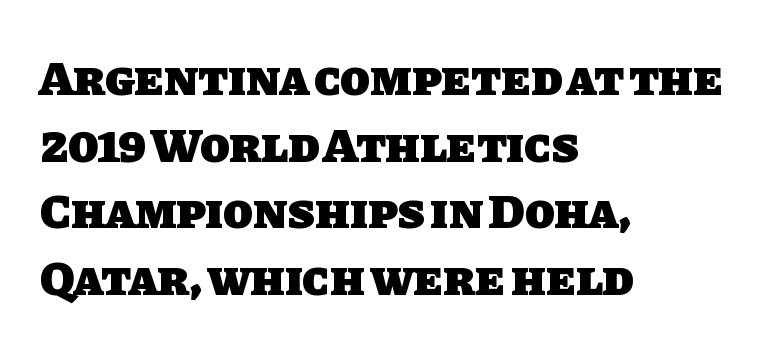
Q: Is the text bold? A: Yes.
Q: Is the typeface a serif or a sans-serif typeface? A: Sans-serif.
Q: Is the text underlined? A: No.
Q: How is the paragraph aligned? A: Left-aligned.
Q: Is the spacing between letters normal or unusually wide? A: Normal.
Q: Is the spacing between lines tight, normal or loose? A: Normal.
Q: Width (condensed, normal, or wide)? A: Normal.
Q: Stroke contrast? A: Low.
Q: x-height? A: Large.
Q: Monospaced? A: No.
